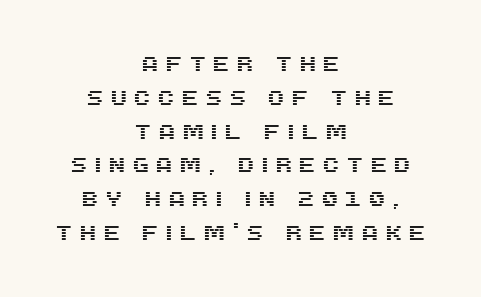
{"italic": "no", "underline": "no", "align": "center", "line_spacing": "normal", "line_spacing_ratio": 1.69, "letter_spacing": "wide", "letter_spacing_em": 0.31, "glyph_px": 20}
